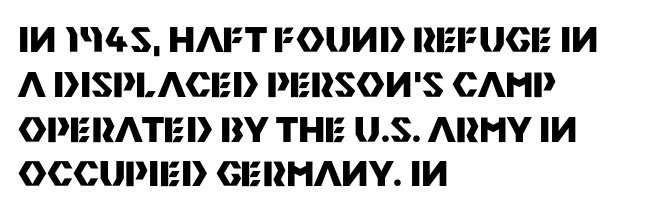
You can tell from the bare stems that sans-serif type was used. Does the copy run flush right? No — it runs flush left. The rendering uses a moderate line-height, typical for paragraphs. Is the type bold? Yes — the strokes are clearly thick and heavy.
